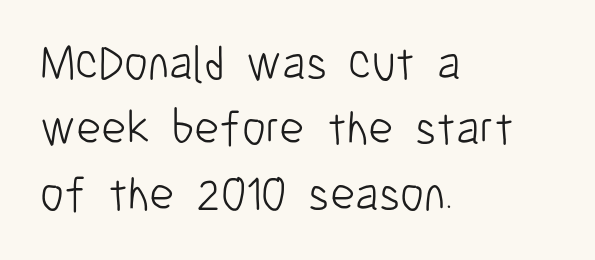
{"serif": "no", "italic": "no", "bold": "no", "weight": "light", "width": "condensed", "stroke_contrast": "low", "x_height": "medium", "monospaced": "no", "underline": "no", "align": "left", "line_spacing": "normal", "line_spacing_ratio": 1.36, "letter_spacing": "normal", "letter_spacing_em": 0.0, "glyph_px": 48}
